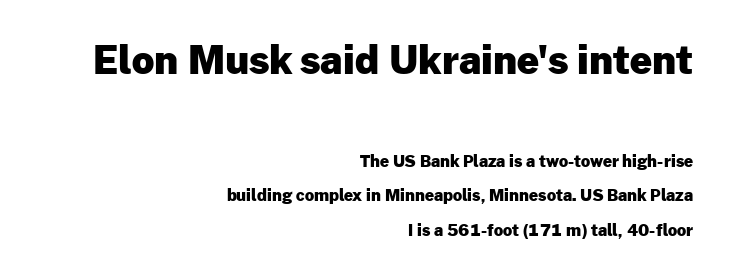
{"serif": "no", "italic": "no", "bold": "yes", "weight": "heavy", "width": "normal", "stroke_contrast": "low", "x_height": "medium", "monospaced": "no", "underline": "no", "align": "right", "line_spacing": "loose", "line_spacing_ratio": 2.15, "letter_spacing": "normal", "letter_spacing_em": 0.0, "larger_block": "first", "size_ratio": 2.44, "glyph_px": 39}
